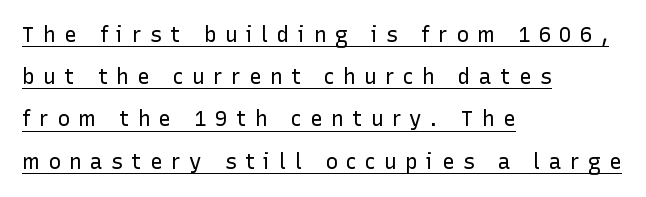
{"italic": "no", "bold": "no", "underline": "yes", "align": "left", "line_spacing": "loose", "line_spacing_ratio": 2.01, "letter_spacing": "wide", "letter_spacing_em": 0.4, "glyph_px": 21}
